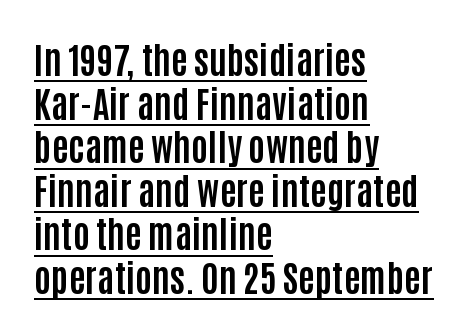
The image shows 36 px bold, condensed sans-serif type, upright; set left-aligned, line spacing 1.21x, normal letter spacing, underlined; low stroke contrast and a large x-height.
